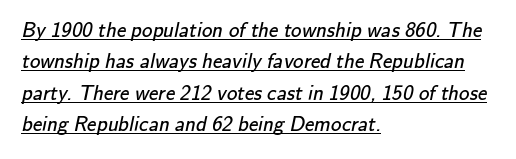
Q: Is the text bold? A: No.
Q: Is the text underlined? A: Yes.
Q: How is the paragraph aligned? A: Left-aligned.
Q: Is the spacing between letters normal or unusually wide? A: Normal.
Q: Is the spacing between lines tight, normal or loose? A: Normal.
